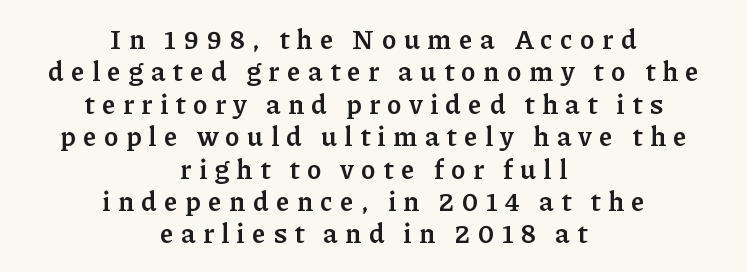
The image shows 27 px bold type, upright; set centered, line spacing 1.2x, unusually wide letter spacing (+0.27 em), not underlined.
